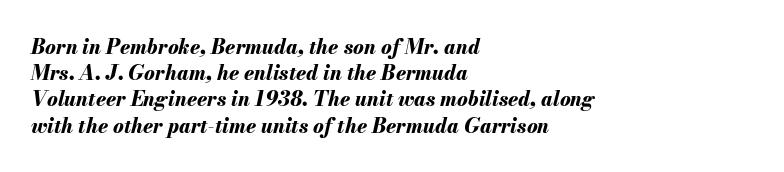
The image shows 20 px bold type, italic (leaning right); set left-aligned, normal line spacing (1.31x), normal letter spacing, not underlined.
